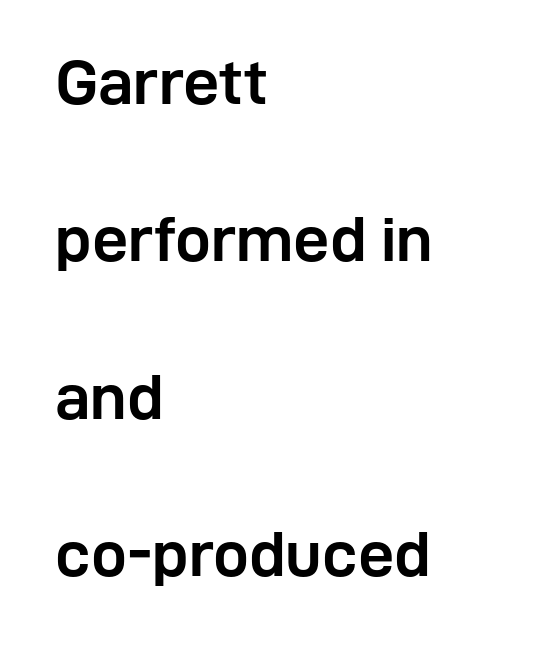
The image shows 64 px semibold sans-serif type, upright; set left-aligned, loose line spacing (2.46x), normal letter spacing, not underlined; low stroke contrast and a medium x-height.
